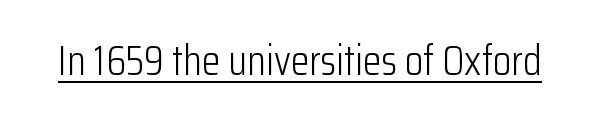
{"serif": "no", "italic": "no", "bold": "no", "weight": "light", "width": "condensed", "stroke_contrast": "low", "x_height": "medium", "monospaced": "no", "underline": "yes", "letter_spacing": "normal", "letter_spacing_em": 0.0, "glyph_px": 42}
